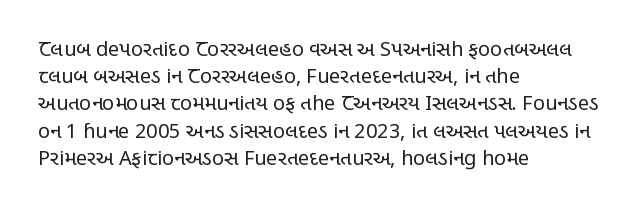
The text block is weighted toward the left margin, trailing off unevenly rightward. Summary of vertical rhythm: regular, with standard interline spacing. Spacing between characters is what you'd get straight out of the box. The letterforms sit at book weight or below.
